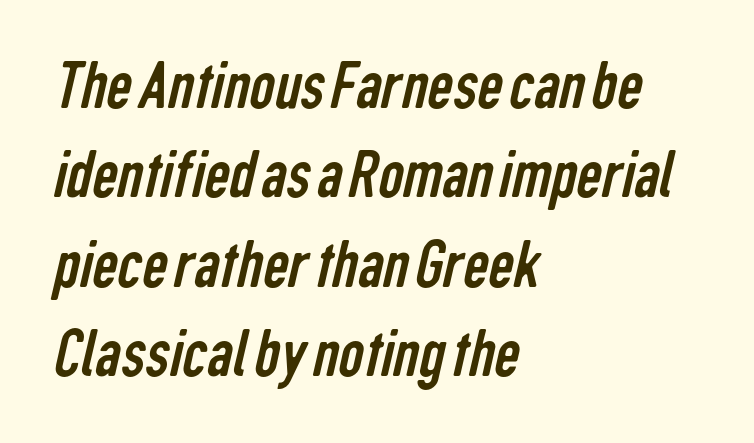
{"serif": "no", "bold": "no", "weight": "regular", "width": "condensed", "stroke_contrast": "low", "x_height": "medium", "monospaced": "no", "underline": "no", "align": "left", "line_spacing": "normal", "line_spacing_ratio": 1.26, "letter_spacing": "normal", "letter_spacing_em": 0.0, "glyph_px": 71}
